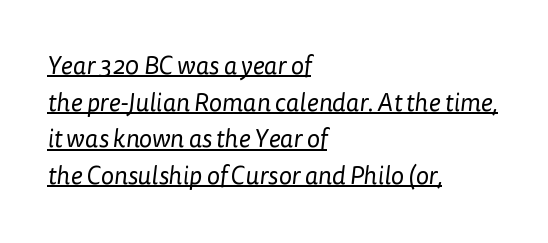
A light-to-regular cut is what we see here. Summary of vertical rhythm: regular, with standard interline spacing. The horizontal fit of the characters is conventional and even. A baseline rule has been typeset under these characters. The setting favours the left margin, as ordinary paragraphs usually do.
